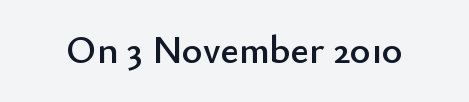
Q: Is the text italic (slanted)? A: No, it is upright.
Q: Is the typeface a serif or a sans-serif typeface? A: Sans-serif.
Q: Is the text underlined? A: No.
Q: Is the spacing between letters normal or unusually wide? A: Normal.
Q: Width (condensed, normal, or wide)? A: Normal.
Q: Stroke contrast? A: Low.
Q: x-height? A: Small.
Q: Monospaced? A: No.
